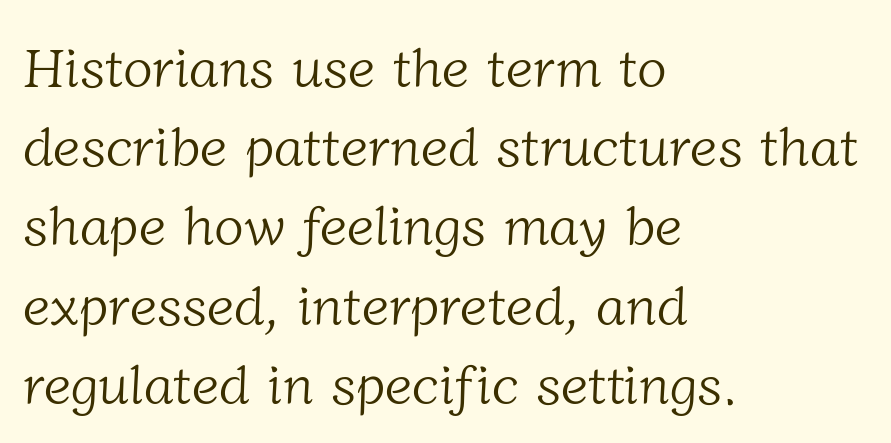
Q: Is the text bold? A: No.
Q: Is the typeface a serif or a sans-serif typeface? A: Serif.
Q: Is the text underlined? A: No.
Q: How is the paragraph aligned? A: Left-aligned.
Q: Is the spacing between letters normal or unusually wide? A: Normal.
Q: Is the spacing between lines tight, normal or loose? A: Normal.
Q: Width (condensed, normal, or wide)? A: Normal.
Q: Stroke contrast? A: Low.
Q: x-height? A: Medium.
Q: Monospaced? A: No.
